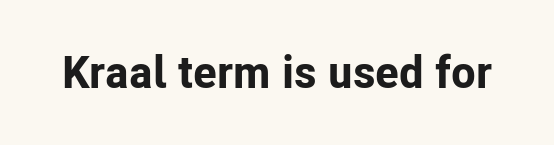
The image shows 45 px bold sans-serif type, upright; set normal letter spacing, not underlined; low stroke contrast and a medium x-height.
